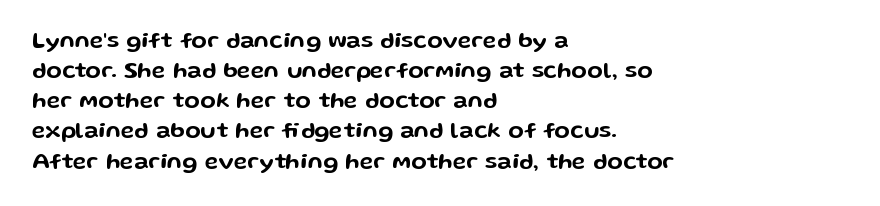
Q: Is the text italic (slanted)? A: No, it is upright.
Q: Is the text underlined? A: No.
Q: How is the paragraph aligned? A: Left-aligned.
Q: Is the spacing between letters normal or unusually wide? A: Normal.
Q: Is the spacing between lines tight, normal or loose? A: Normal.
